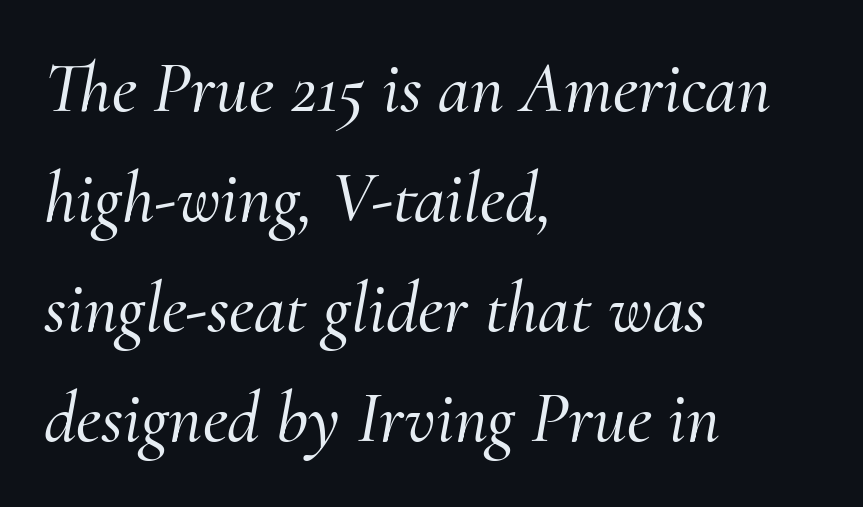
Q: Is the text italic (slanted)? A: Yes, it leans right by about 10 degrees.
Q: Is the typeface a serif or a sans-serif typeface? A: Serif.
Q: Is the text underlined? A: No.
Q: How is the paragraph aligned? A: Left-aligned.
Q: Is the spacing between letters normal or unusually wide? A: Normal.
Q: Is the spacing between lines tight, normal or loose? A: Normal.
Q: Width (condensed, normal, or wide)? A: Normal.
Q: Stroke contrast? A: Medium.
Q: x-height? A: Small.
Q: Monospaced? A: No.
